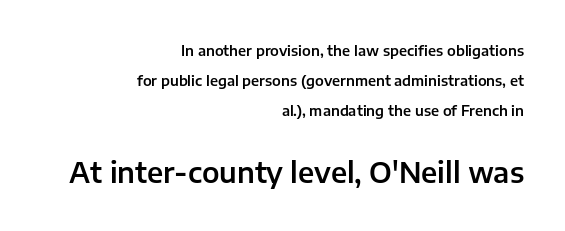
{"serif": "no", "italic": "no", "width": "normal", "stroke_contrast": "low", "x_height": "medium", "monospaced": "no", "underline": "no", "align": "right", "line_spacing": "loose", "line_spacing_ratio": 2.15, "letter_spacing": "normal", "letter_spacing_em": 0.0, "larger_block": "second", "size_ratio": 2.0, "glyph_px": 28}
